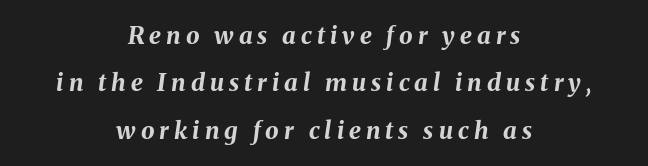
Q: Is the text bold? A: Yes.
Q: Is the text italic (slanted)? A: Yes, it leans right by about 8 degrees.
Q: Is the text underlined? A: No.
Q: How is the paragraph aligned? A: Centered.
Q: Is the spacing between letters normal or unusually wide? A: Unusually wide.
Q: Is the spacing between lines tight, normal or loose? A: Loose.
